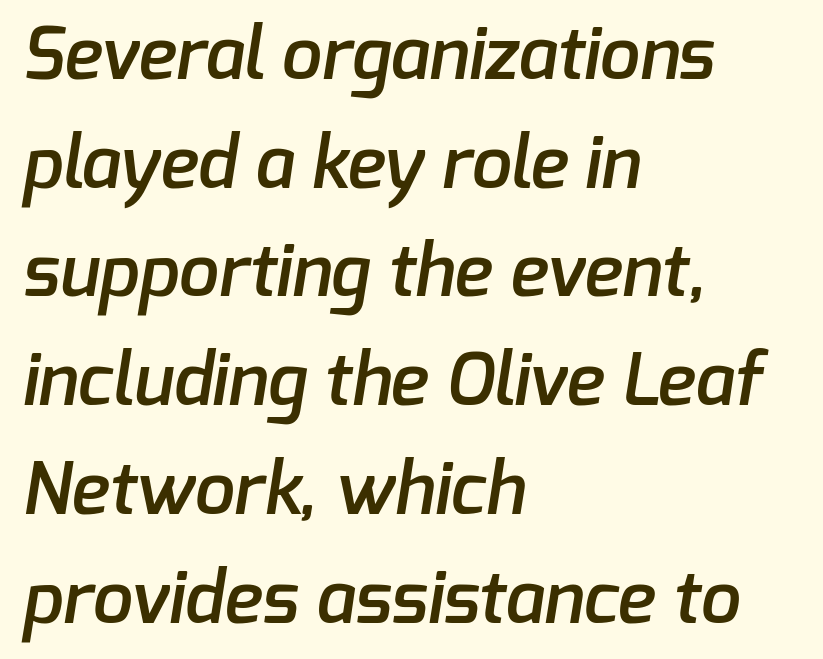
{"serif": "no", "bold": "semi", "weight": "semibold", "width": "normal", "stroke_contrast": "low", "x_height": "medium", "monospaced": "no", "underline": "no", "align": "left", "line_spacing": "normal", "line_spacing_ratio": 1.51, "letter_spacing": "normal", "letter_spacing_em": 0.0, "glyph_px": 72}
